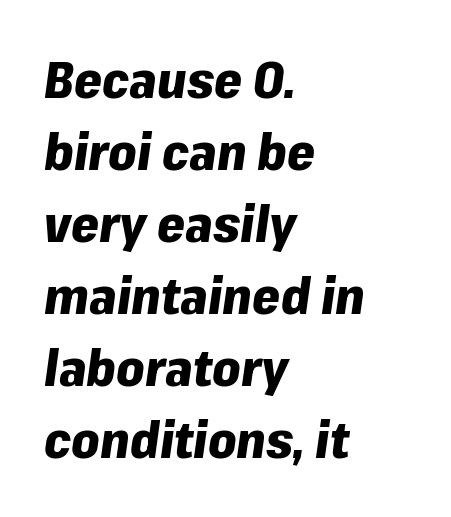
The image shows 50 px heavy type, italic (leaning right); set left-aligned, normal line spacing (1.44x), normal letter spacing, not underlined; low stroke contrast and a medium x-height.
